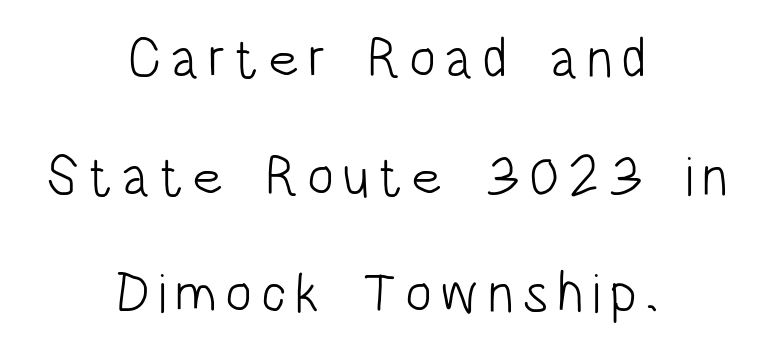
The line-height multiplier appears high, well above default. The passage shown is typeset with a sans-serif family. Character widths vary here, with narrow letters taking less room than wide ones. Both edges are ragged and mirror each other, which tells us the setting is centered. Is the stroke heavy? The answer is a plain regular-or-lighter.
